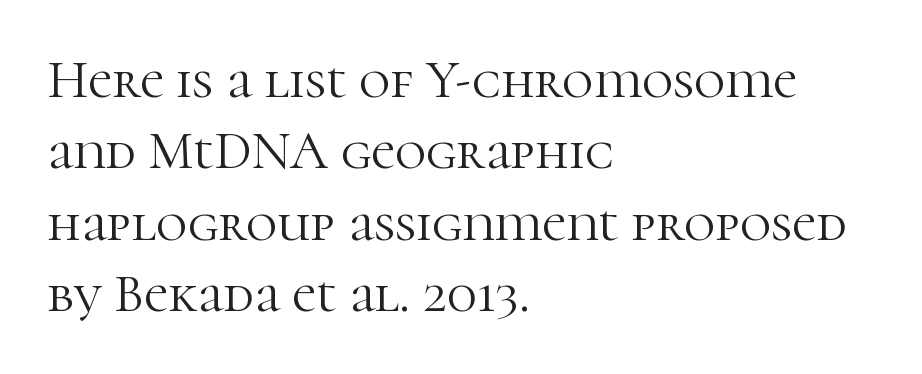
Q: Is the text bold? A: No.
Q: Is the text italic (slanted)? A: No, it is upright.
Q: Is the typeface a serif or a sans-serif typeface? A: Serif.
Q: Is the text underlined? A: No.
Q: How is the paragraph aligned? A: Left-aligned.
Q: Is the spacing between letters normal or unusually wide? A: Normal.
Q: Is the spacing between lines tight, normal or loose? A: Normal.
Q: Width (condensed, normal, or wide)? A: Normal.
Q: Stroke contrast? A: High.
Q: x-height? A: Medium.
Q: Monospaced? A: No.
